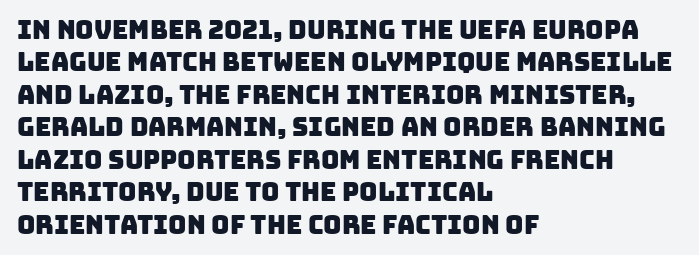
The passage shown is not underscored anywhere. The passage is arranged the way most books set body copy — flush left. Normally led — the rows are evenly, conventionally spaced. How are the letters spaced? Ordinarily, with no added tracking.
